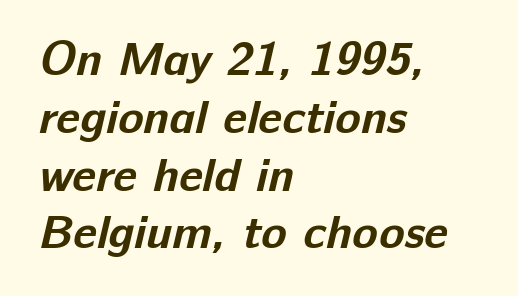
The image shows 47 px bold sans-serif type; set left-aligned, line spacing 1.23x, normal letter spacing, not underlined; low stroke contrast and a medium x-height.
